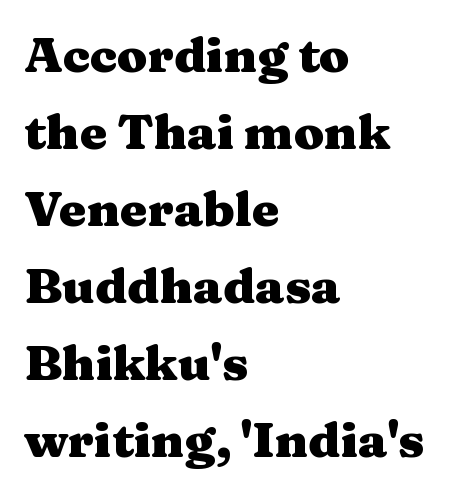
Q: Is the text bold? A: Yes.
Q: Is the text italic (slanted)? A: No, it is upright.
Q: Is the typeface a serif or a sans-serif typeface? A: Serif.
Q: Is the text underlined? A: No.
Q: How is the paragraph aligned? A: Left-aligned.
Q: Is the spacing between letters normal or unusually wide? A: Normal.
Q: Is the spacing between lines tight, normal or loose? A: Normal.
Q: Width (condensed, normal, or wide)? A: Wide.
Q: Stroke contrast? A: Medium.
Q: x-height? A: Medium.
Q: Monospaced? A: No.
